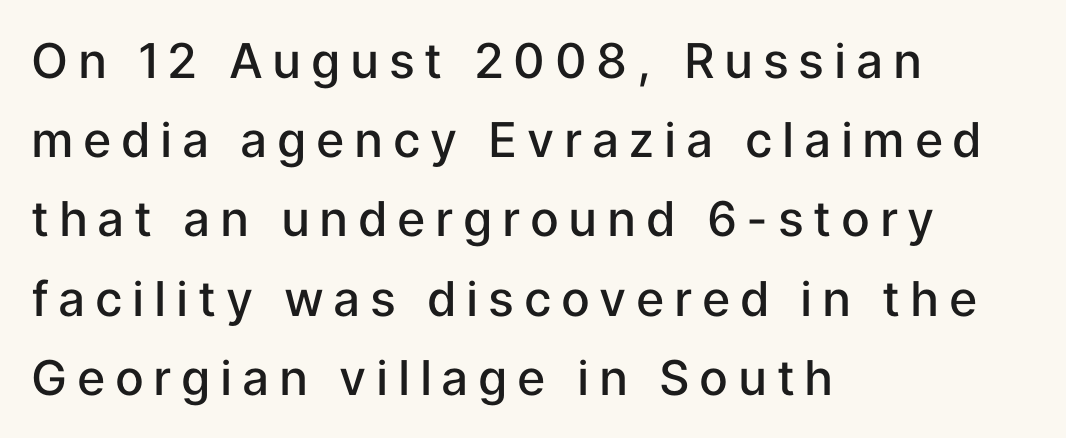
Q: Is the text bold? A: Semi-bold.
Q: Is the text italic (slanted)? A: No, it is upright.
Q: Is the typeface a serif or a sans-serif typeface? A: Sans-serif.
Q: Is the text underlined? A: No.
Q: How is the paragraph aligned? A: Left-aligned.
Q: Is the spacing between letters normal or unusually wide? A: Unusually wide.
Q: Is the spacing between lines tight, normal or loose? A: Normal.
Q: Width (condensed, normal, or wide)? A: Normal.
Q: Stroke contrast? A: Low.
Q: x-height? A: Medium.
Q: Monospaced? A: No.
